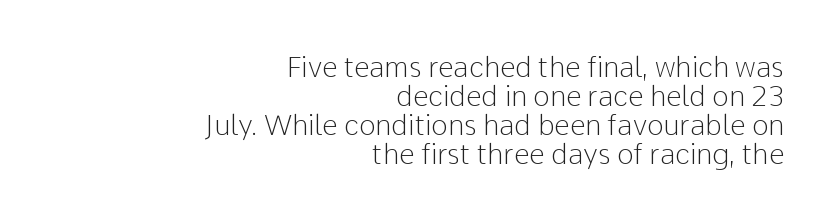
Q: Is the text bold? A: No.
Q: Is the text italic (slanted)? A: No, it is upright.
Q: Is the typeface a serif or a sans-serif typeface? A: Sans-serif.
Q: Is the text underlined? A: No.
Q: How is the paragraph aligned? A: Right-aligned.
Q: Is the spacing between letters normal or unusually wide? A: Normal.
Q: Is the spacing between lines tight, normal or loose? A: Tight.
Q: Width (condensed, normal, or wide)? A: Normal.
Q: Stroke contrast? A: Low.
Q: x-height? A: Medium.
Q: Monospaced? A: No.
